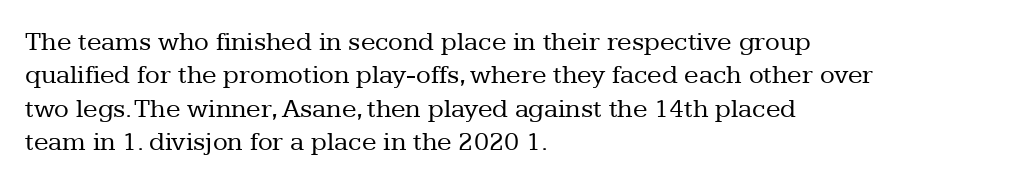
The image shows 27 px text type, upright; set left-aligned, line spacing 1.24x, normal letter spacing, not underlined.
